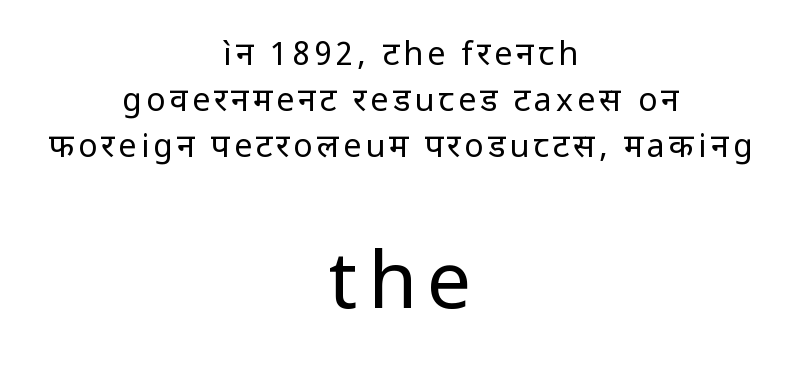
The image shows 79 px regular-weight sans-serif type, upright; set centered, normal line spacing (1.44x), not underlined; the second (bottom) block is 2.47x larger; low stroke contrast and a medium x-height.
